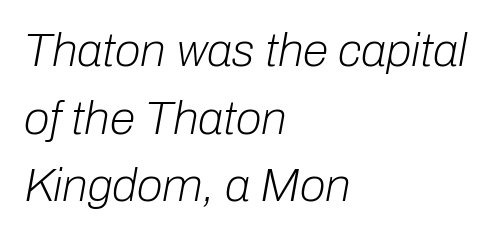
The image shows 47 px light type, italic (leaning right); set left-aligned, normal line spacing (1.44x), normal letter spacing, not underlined; low stroke contrast and a medium x-height.
